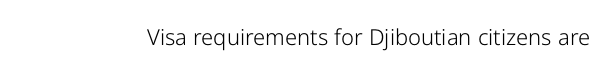
Q: Is the text bold? A: No.
Q: Is the text italic (slanted)? A: No, it is upright.
Q: Is the text underlined? A: No.
Q: Is the spacing between letters normal or unusually wide? A: Normal.
